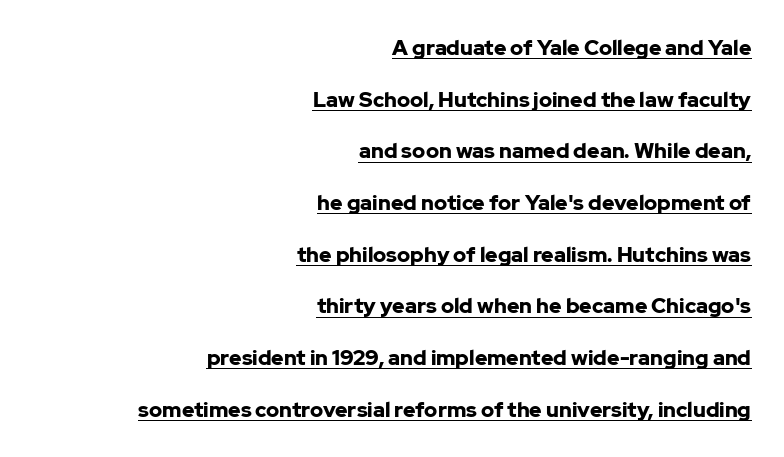
This sample is right-justified, so line beginnings fall wherever the words allow. This sample uses plain, unmodified letter spacing. Decoration check: the copy is underlined. Typographic density is high because the face is bold. Quick note: interline space is abundant.
